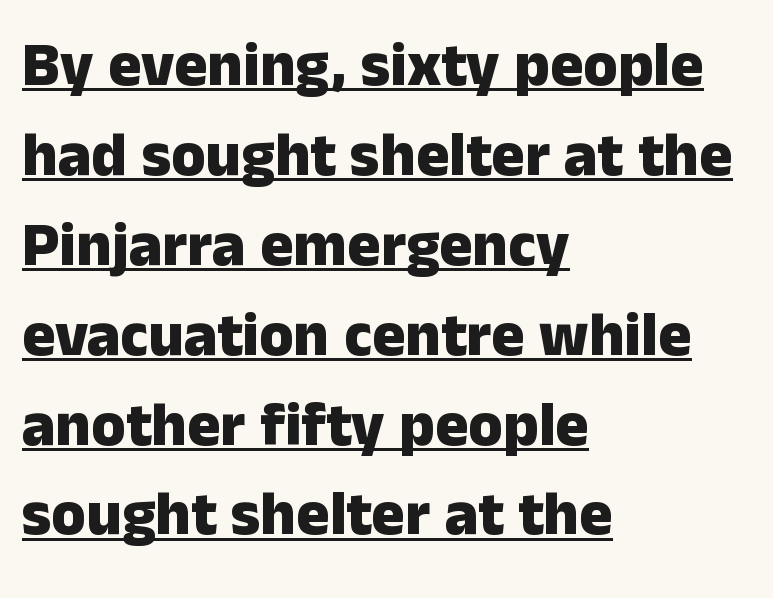
{"serif": "no", "italic": "no", "bold": "yes", "weight": "heavy", "width": "normal", "stroke_contrast": "low", "x_height": "medium", "monospaced": "no", "underline": "yes", "align": "left", "line_spacing": "normal", "line_spacing_ratio": 1.45, "letter_spacing": "normal", "letter_spacing_em": 0.0, "glyph_px": 62}
